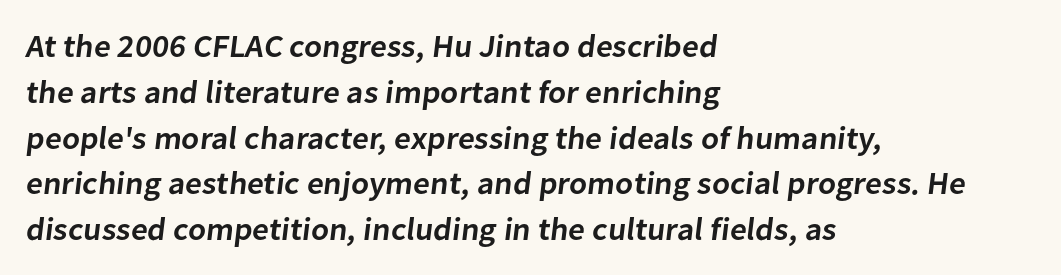
Q: Is the text bold? A: Semi-bold.
Q: Is the typeface a serif or a sans-serif typeface? A: Sans-serif.
Q: Is the text underlined? A: No.
Q: How is the paragraph aligned? A: Left-aligned.
Q: Is the spacing between letters normal or unusually wide? A: Normal.
Q: Is the spacing between lines tight, normal or loose? A: Normal.
Q: Width (condensed, normal, or wide)? A: Normal.
Q: Stroke contrast? A: Low.
Q: x-height? A: Medium.
Q: Monospaced? A: No.
